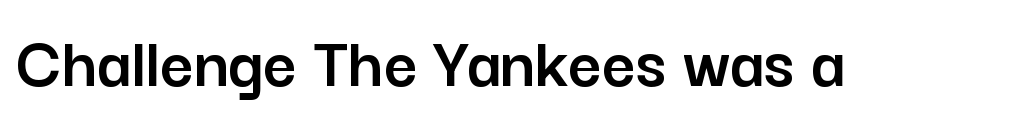
The image shows 74 px sans-serif type, upright; set normal letter spacing, not underlined; low stroke contrast and a medium x-height.
